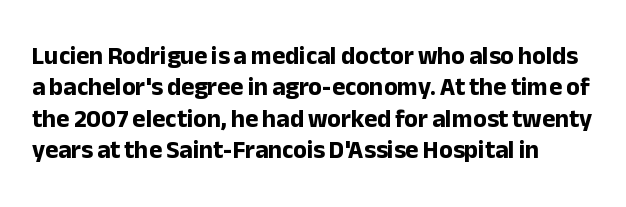
The image shows 25 px bold type, upright; set normal line spacing (1.26x), normal letter spacing, not underlined.
